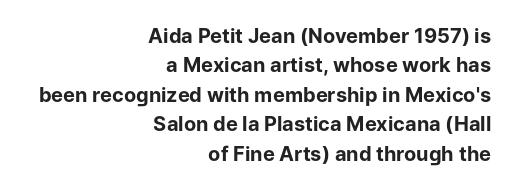
The image shows 20 px bold type, upright; set right-aligned, normal line spacing (1.47x), normal letter spacing, not underlined.
